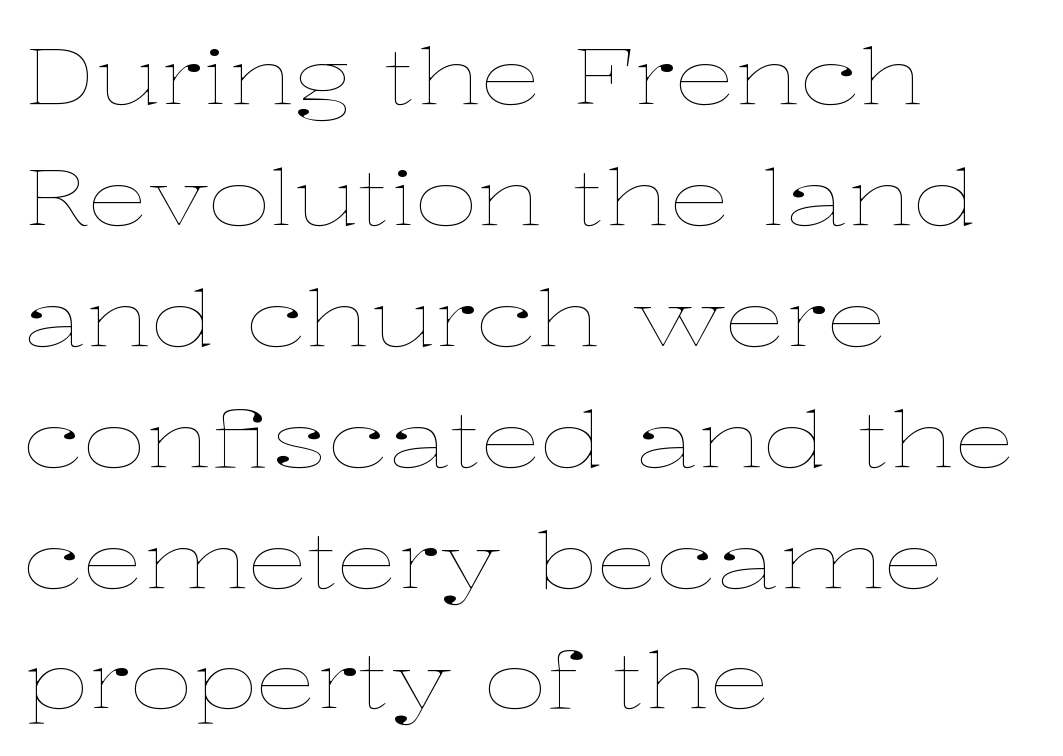
Vertical spacing — default. Notice how the passage keeps a crisp vertical edge on the left only. There is no visible air inserted between adjacent glyphs. The baseline area is clear. Caption: face not bold, strokes unweighted. Is there any slant? The stems are plumb.
